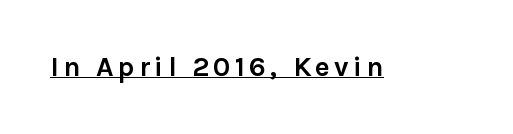
{"serif": "no", "italic": "no", "bold": "yes", "weight": "semibold", "width": "normal", "x_height": "medium", "monospaced": "no", "underline": "yes", "glyph_px": 28}
